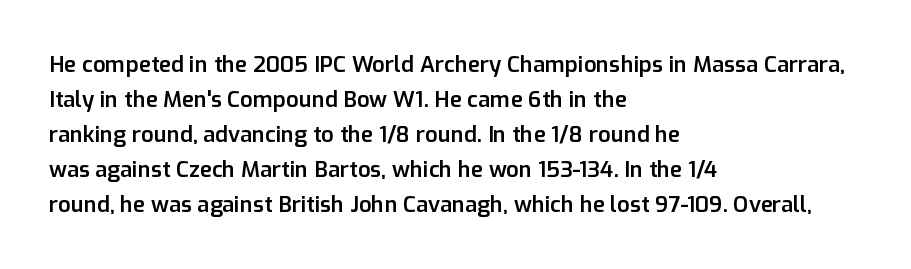
The image shows 22 px text type, upright; set left-aligned, normal line spacing (1.59x), normal letter spacing, not underlined.
